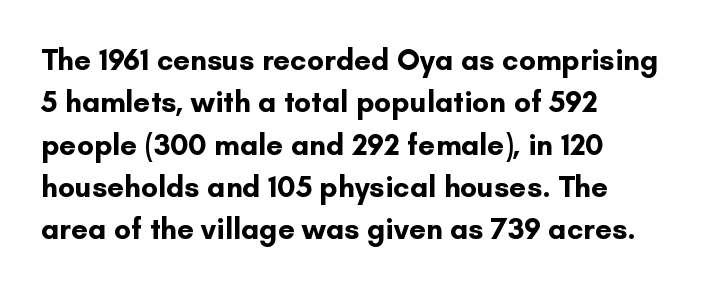
Q: Is the text bold? A: Yes.
Q: Is the text italic (slanted)? A: No, it is upright.
Q: Is the typeface a serif or a sans-serif typeface? A: Sans-serif.
Q: Is the text underlined? A: No.
Q: How is the paragraph aligned? A: Left-aligned.
Q: Is the spacing between letters normal or unusually wide? A: Normal.
Q: Is the spacing between lines tight, normal or loose? A: Normal.
Q: Width (condensed, normal, or wide)? A: Normal.
Q: Stroke contrast? A: Low.
Q: x-height? A: Small.
Q: Monospaced? A: No.
